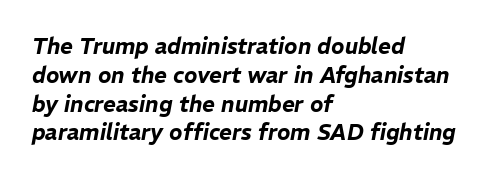
The type is set solid horizontally, with unmodified tracking. Each new line begins a customary step beneath the previous one. The lines in this sample share a left origin and differ only in where they stop. Rule under the text: the space is simply empty.
